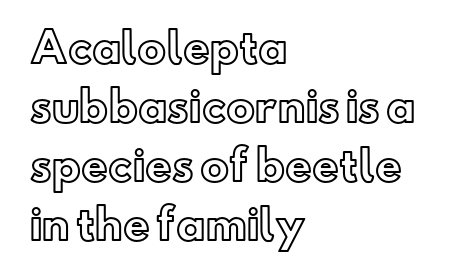
Every row of glyphs begins at an identical x-position on the left. Nope, not italic — everything's standing straight. Characters follow at the spacing the type designer built in. The area under the type is left untouched. Rows of type keep a routine distance in the vertical direction.
